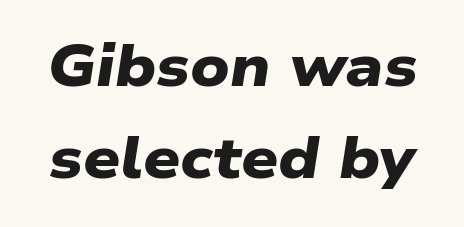
Q: Is the text bold? A: Yes.
Q: Is the typeface a serif or a sans-serif typeface? A: Sans-serif.
Q: Is the text underlined? A: No.
Q: Is the spacing between letters normal or unusually wide? A: Normal.
Q: Is the spacing between lines tight, normal or loose? A: Normal.
Q: Width (condensed, normal, or wide)? A: Wide.
Q: Stroke contrast? A: Low.
Q: x-height? A: Medium.
Q: Monospaced? A: No.
